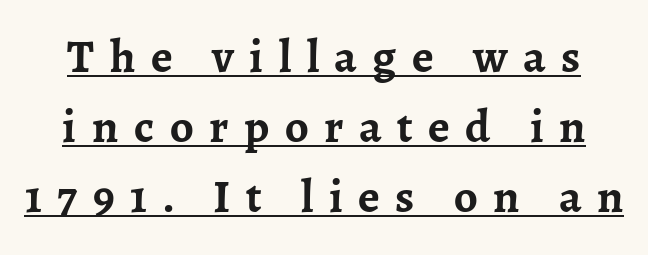
Q: Is the text bold? A: Yes.
Q: Is the text italic (slanted)? A: No, it is upright.
Q: Is the typeface a serif or a sans-serif typeface? A: Serif.
Q: Is the text underlined? A: Yes.
Q: Is the spacing between letters normal or unusually wide? A: Unusually wide.
Q: Is the spacing between lines tight, normal or loose? A: Normal.
Q: Width (condensed, normal, or wide)? A: Normal.
Q: Stroke contrast? A: Low.
Q: x-height? A: Medium.
Q: Monospaced? A: No.
